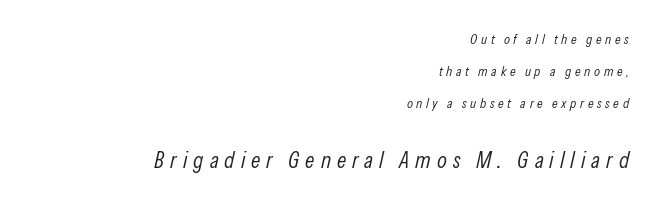
Q: Is the text bold? A: No.
Q: Is the text italic (slanted)? A: Yes, it leans right by about 13 degrees.
Q: Is the text underlined? A: No.
Q: How is the paragraph aligned? A: Right-aligned.
Q: Is the spacing between letters normal or unusually wide? A: Unusually wide.
Q: Is the spacing between lines tight, normal or loose? A: Loose.
Q: Which block of text is set in a larger size, the first (top) or the second (bottom)? A: The second (bottom) one.
